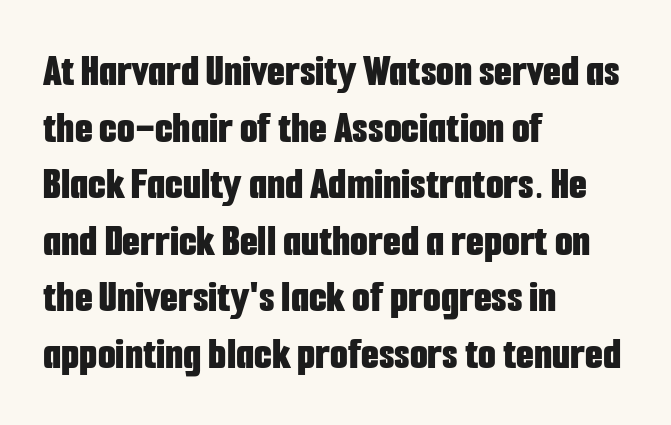
{"serif": "no", "italic": "no", "bold": "yes", "weight": "bold", "width": "condensed", "stroke_contrast": "low", "x_height": "medium", "monospaced": "no", "underline": "no", "align": "left", "line_spacing_ratio": 1.23, "letter_spacing": "normal", "letter_spacing_em": 0.0, "glyph_px": 46}
